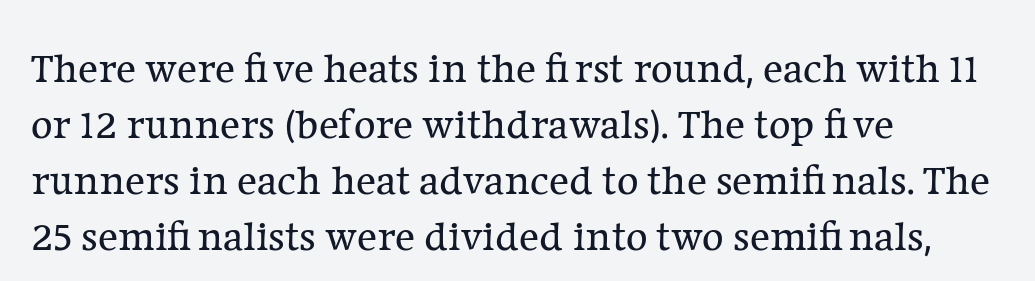
{"serif": "yes", "italic": "no", "bold": "no", "weight": "regular", "width": "normal", "stroke_contrast": "low", "x_height": "medium", "monospaced": "no", "underline": "no", "align": "left", "line_spacing": "normal", "line_spacing_ratio": 1.33, "letter_spacing": "normal", "letter_spacing_em": 0.0, "glyph_px": 42}
